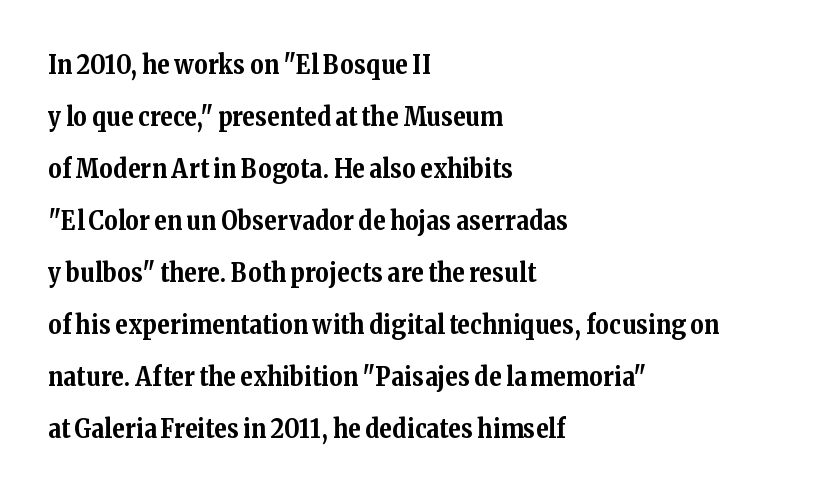
Q: Is the text bold? A: Yes.
Q: Is the text italic (slanted)? A: No, it is upright.
Q: Is the text underlined? A: No.
Q: How is the paragraph aligned? A: Left-aligned.
Q: Is the spacing between letters normal or unusually wide? A: Normal.
Q: Is the spacing between lines tight, normal or loose? A: Loose.
